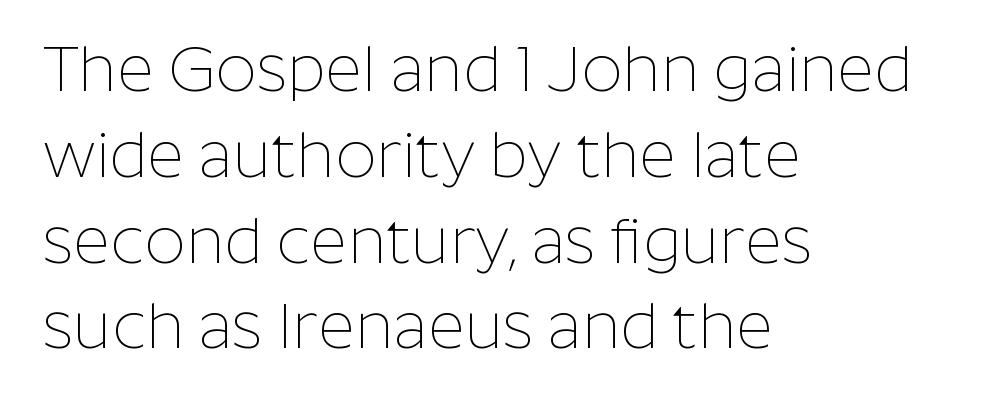
{"serif": "no", "italic": "no", "bold": "no", "weight": "thin", "width": "normal", "stroke_contrast": "low", "x_height": "medium", "monospaced": "no", "underline": "no", "align": "left", "line_spacing": "normal", "line_spacing_ratio": 1.34, "letter_spacing": "normal", "letter_spacing_em": 0.0, "glyph_px": 64}
